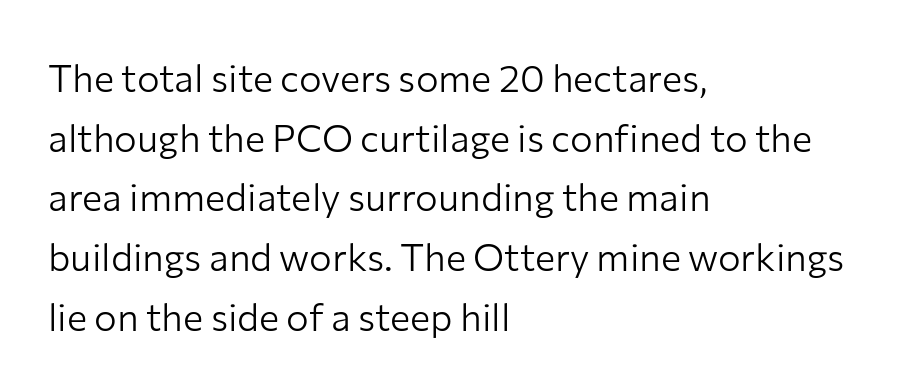
The face used here is proportionally spaced, like ordinary book or web type. The strokes are not fattened; the text isn't bold. The letterforms sit shoulder to shoulder at normal distance. Line beginnings align vertically; line endings do not. Italic: no, the glyphs are upright roman. Interline gaps are of average width in this sample.
